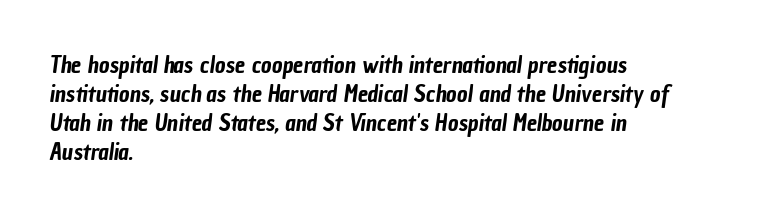
Q: Is the text underlined? A: No.
Q: How is the paragraph aligned? A: Left-aligned.
Q: Is the spacing between letters normal or unusually wide? A: Normal.
Q: Is the spacing between lines tight, normal or loose? A: Normal.
